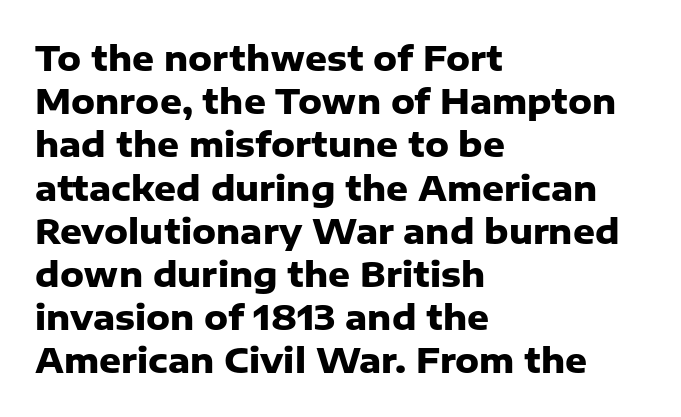
Q: Is the text bold? A: Yes.
Q: Is the text italic (slanted)? A: No, it is upright.
Q: Is the typeface a serif or a sans-serif typeface? A: Sans-serif.
Q: Is the text underlined? A: No.
Q: How is the paragraph aligned? A: Left-aligned.
Q: Is the spacing between letters normal or unusually wide? A: Normal.
Q: Is the spacing between lines tight, normal or loose? A: Normal.
Q: Width (condensed, normal, or wide)? A: Normal.
Q: Stroke contrast? A: Low.
Q: x-height? A: Medium.
Q: Monospaced? A: No.
